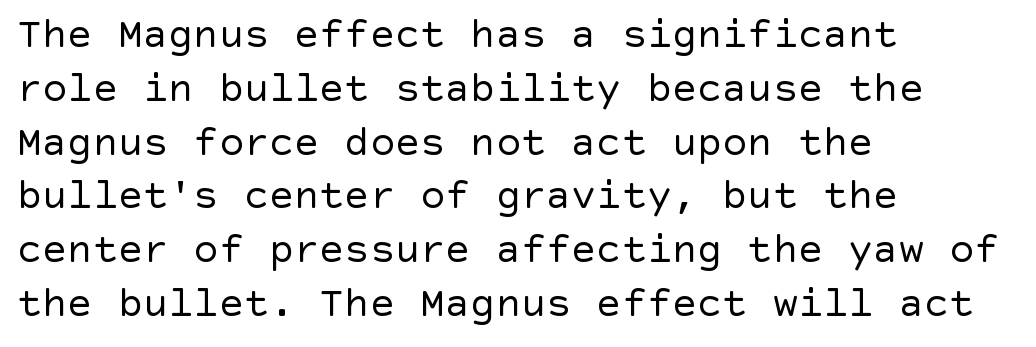
Q: Is the text bold? A: No.
Q: Is the text italic (slanted)? A: No, it is upright.
Q: Is the typeface a serif or a sans-serif typeface? A: Sans-serif.
Q: Is the text underlined? A: No.
Q: How is the paragraph aligned? A: Left-aligned.
Q: Is the spacing between letters normal or unusually wide? A: Normal.
Q: Is the spacing between lines tight, normal or loose? A: Normal.
Q: Width (condensed, normal, or wide)? A: Normal.
Q: x-height? A: Large.
